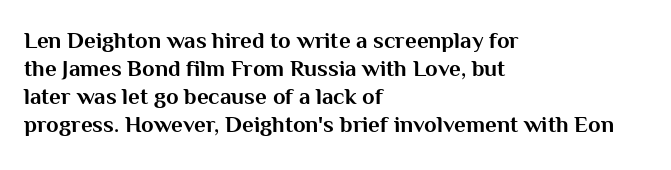
Q: Is the text bold? A: Yes.
Q: Is the text italic (slanted)? A: No, it is upright.
Q: Is the text underlined? A: No.
Q: How is the paragraph aligned? A: Left-aligned.
Q: Is the spacing between letters normal or unusually wide? A: Normal.
